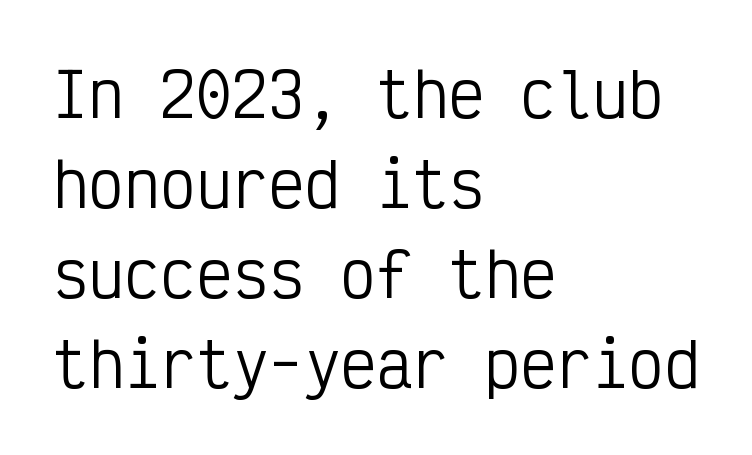
Q: Is the text bold? A: No.
Q: Is the text italic (slanted)? A: No, it is upright.
Q: Is the typeface a serif or a sans-serif typeface? A: Sans-serif.
Q: Is the text underlined? A: No.
Q: How is the paragraph aligned? A: Left-aligned.
Q: Is the spacing between letters normal or unusually wide? A: Normal.
Q: Is the spacing between lines tight, normal or loose? A: Normal.
Q: Width (condensed, normal, or wide)? A: Condensed.
Q: Stroke contrast? A: Low.
Q: x-height? A: Medium.
Q: Monospaced? A: Yes.
